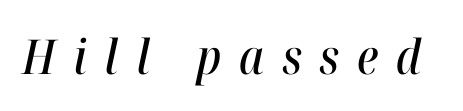
Q: Is the text italic (slanted)? A: Yes, it leans right by about 12 degrees.
Q: Is the text underlined? A: No.
Q: Is the spacing between letters normal or unusually wide? A: Unusually wide.
Q: Width (condensed, normal, or wide)? A: Condensed.
Q: Stroke contrast? A: High.
Q: x-height? A: Medium.
Q: Monospaced? A: No.
